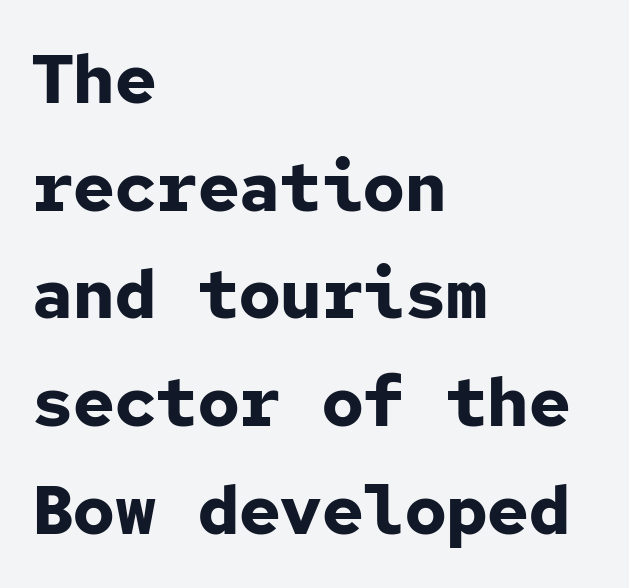
Q: Is the text bold? A: Yes.
Q: Is the text italic (slanted)? A: No, it is upright.
Q: Is the typeface a serif or a sans-serif typeface? A: Sans-serif.
Q: Is the text underlined? A: No.
Q: How is the paragraph aligned? A: Left-aligned.
Q: Is the spacing between letters normal or unusually wide? A: Normal.
Q: Is the spacing between lines tight, normal or loose? A: Normal.
Q: Width (condensed, normal, or wide)? A: Normal.
Q: Stroke contrast? A: Low.
Q: x-height? A: Medium.
Q: Monospaced? A: Yes.
